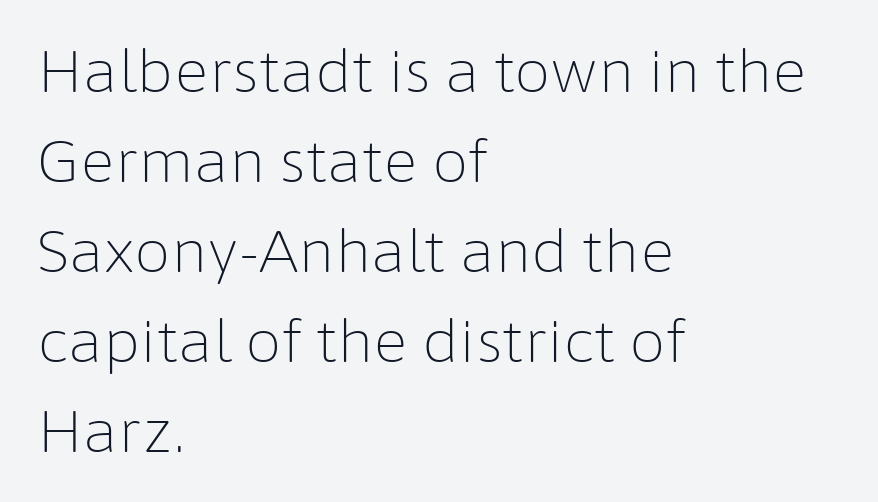
Q: Is the text bold? A: No.
Q: Is the text italic (slanted)? A: No, it is upright.
Q: Is the typeface a serif or a sans-serif typeface? A: Sans-serif.
Q: Is the text underlined? A: No.
Q: How is the paragraph aligned? A: Left-aligned.
Q: Is the spacing between letters normal or unusually wide? A: Normal.
Q: Is the spacing between lines tight, normal or loose? A: Normal.
Q: Width (condensed, normal, or wide)? A: Normal.
Q: Stroke contrast? A: Low.
Q: x-height? A: Medium.
Q: Monospaced? A: No.
